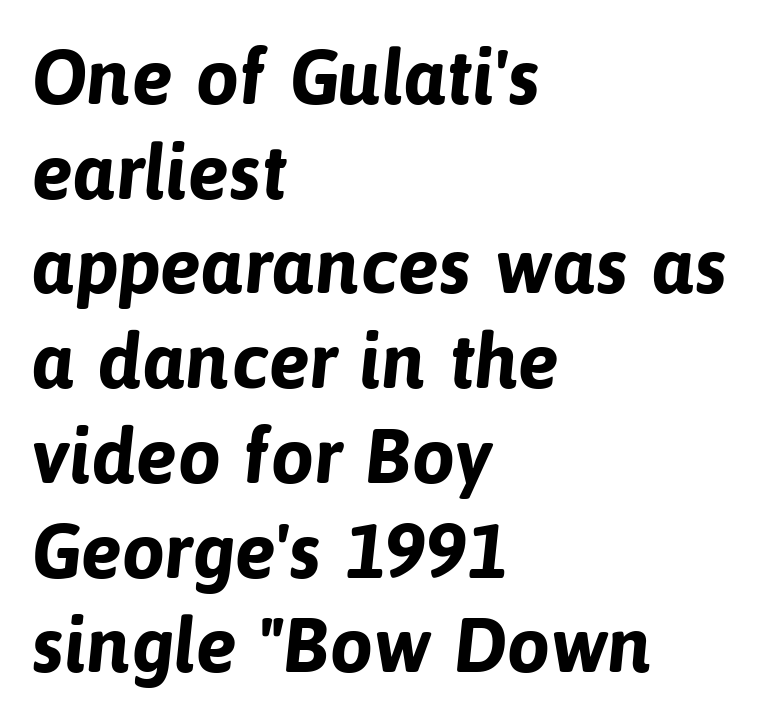
Q: Is the text bold? A: Yes.
Q: Is the typeface a serif or a sans-serif typeface? A: Sans-serif.
Q: Is the text underlined? A: No.
Q: How is the paragraph aligned? A: Left-aligned.
Q: Is the spacing between letters normal or unusually wide? A: Normal.
Q: Width (condensed, normal, or wide)? A: Normal.
Q: Stroke contrast? A: Low.
Q: x-height? A: Medium.
Q: Monospaced? A: No.
